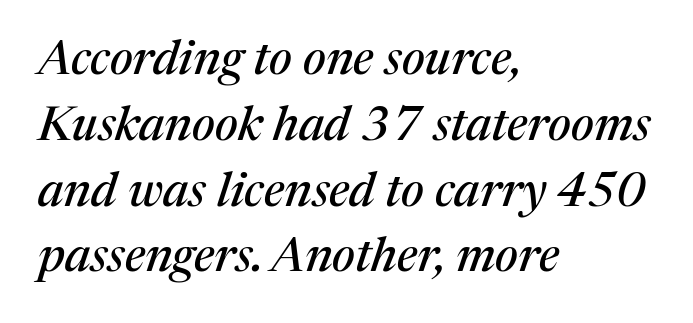
An italicized treatment has been applied to the whole sample. The tracking reads as untouched default to a designer's eye. I'd call this a serif setting — the letters wear small feet. The words here are not underlined. Varying glyph widths throughout — classic text-font behaviour. Every row of glyphs begins at an identical x-position on the left.
